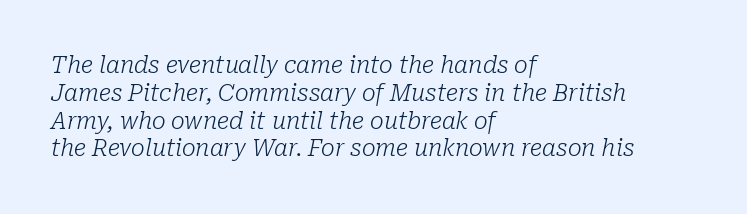
Q: Is the text bold? A: No.
Q: Is the text italic (slanted)? A: Yes, it leans right by about 10 degrees.
Q: Is the text underlined? A: No.
Q: How is the paragraph aligned? A: Left-aligned.
Q: Is the spacing between letters normal or unusually wide? A: Normal.
